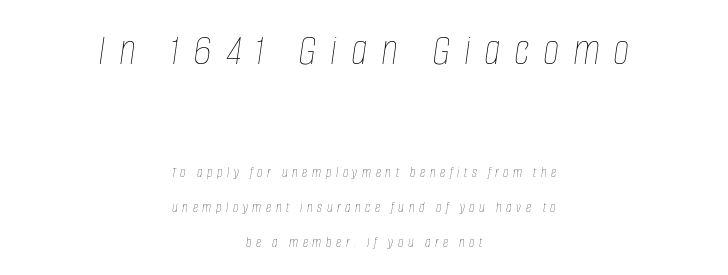
Q: Is the text bold? A: No.
Q: Is the text italic (slanted)? A: Yes, it leans right by about 8 degrees.
Q: Is the text underlined? A: No.
Q: How is the paragraph aligned? A: Centered.
Q: Is the spacing between letters normal or unusually wide? A: Unusually wide.
Q: Is the spacing between lines tight, normal or loose? A: Loose.
Q: Which block of text is set in a larger size, the first (top) or the second (bottom)? A: The first (top) one.
Q: Width (condensed, normal, or wide)? A: Condensed.
Q: Stroke contrast? A: Low.
Q: x-height? A: Large.
Q: Monospaced? A: No.
